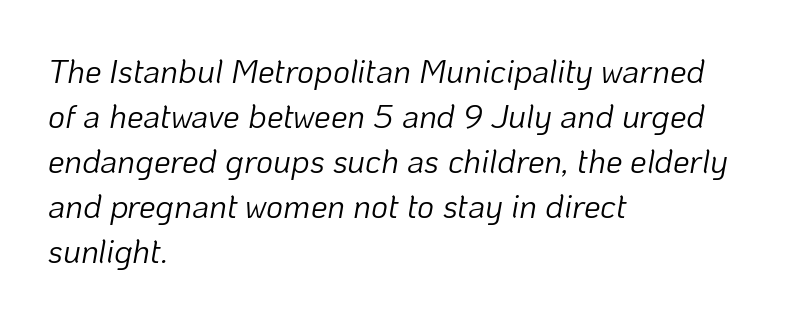
The letters sit at their default tracking, neither squeezed nor spread. Vertical spacing — default. Think of a printed novel: that variable character pitch is what you see here. Style check: oblique. Stroke mass is kept to a normal reading level or below.
